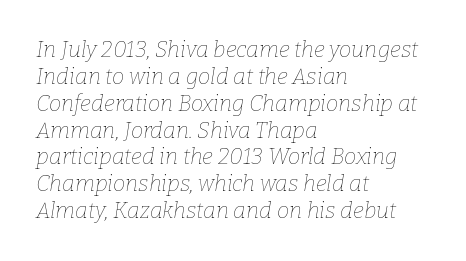
The image shows 22 px text type, italic (leaning right); set left-aligned, line spacing 1.22x, normal letter spacing, not underlined.
